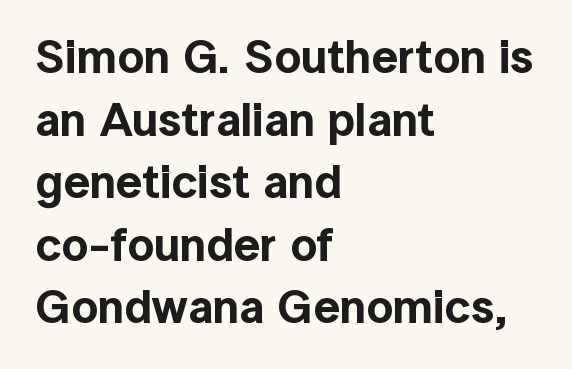
The image shows 47 px sans-serif type, upright; set left-aligned, normal line spacing (1.33x), normal letter spacing, not underlined; a medium x-height.
